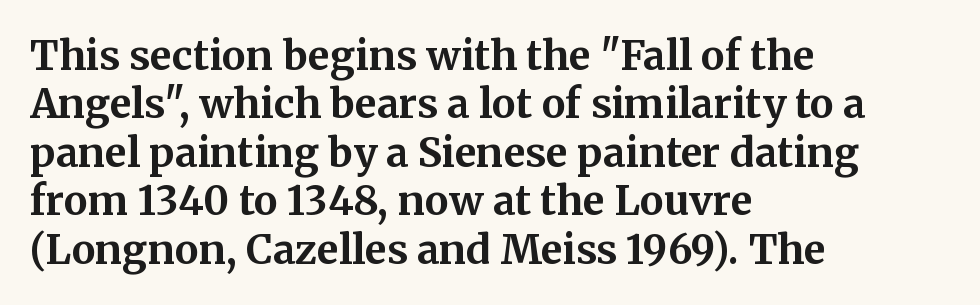
The image shows 40 px bold serif type, upright; set left-aligned, line spacing 1.21x, normal letter spacing, not underlined; medium stroke contrast and a medium x-height.
